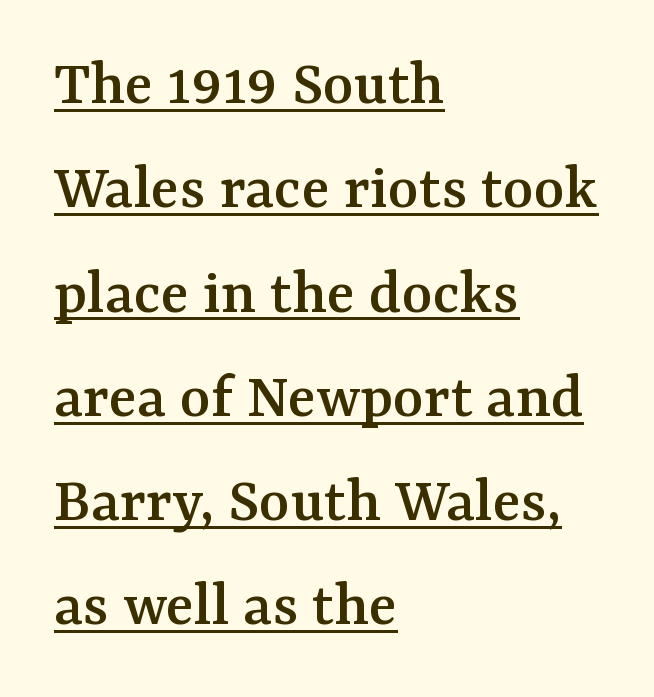
{"serif": "yes", "italic": "no", "width": "normal", "stroke_contrast": "medium", "x_height": "medium", "monospaced": "no", "underline": "yes", "align": "left", "line_spacing": "normal", "line_spacing_ratio": 1.58, "letter_spacing": "normal", "letter_spacing_em": 0.0, "glyph_px": 66}
